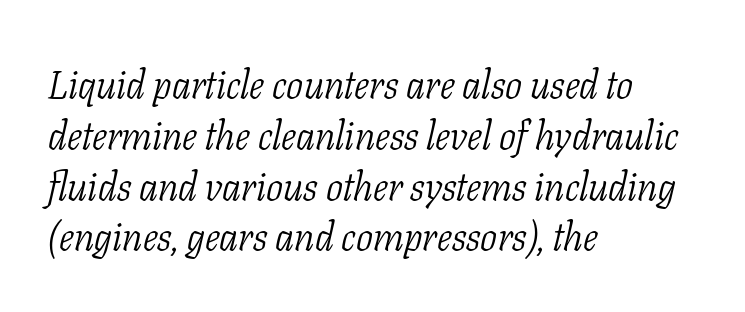
{"serif": "yes", "italic": "yes", "lean": "right", "slant_degrees": 11, "bold": "no", "weight": "light", "width": "condensed", "stroke_contrast": "low", "x_height": "medium", "monospaced": "no", "underline": "no", "align": "left", "line_spacing": "normal", "line_spacing_ratio": 1.27, "letter_spacing": "normal", "letter_spacing_em": 0.0, "glyph_px": 40}
